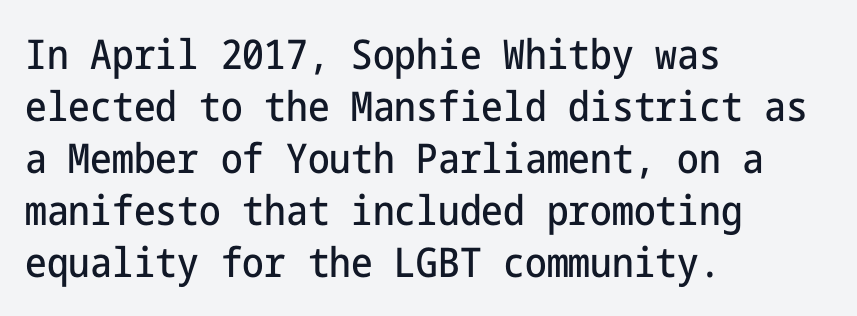
The image shows 41 px condensed sans-serif type, upright; set left-aligned, normal line spacing (1.27x), normal letter spacing, not underlined; low stroke contrast and a medium x-height.
